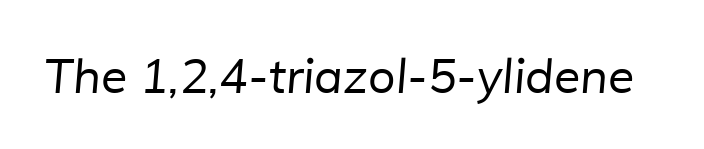
Q: Is the text bold? A: No.
Q: Is the typeface a serif or a sans-serif typeface? A: Sans-serif.
Q: Is the text underlined? A: No.
Q: Is the spacing between letters normal or unusually wide? A: Normal.
Q: Width (condensed, normal, or wide)? A: Normal.
Q: Stroke contrast? A: Low.
Q: x-height? A: Medium.
Q: Monospaced? A: No.
